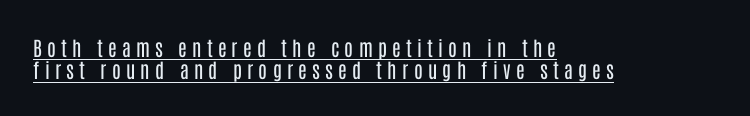
{"italic": "no", "bold": "no", "underline": "yes", "align": "left", "line_spacing": "tight", "line_spacing_ratio": 1.12, "letter_spacing": "wide", "letter_spacing_em": 0.26, "glyph_px": 20}
